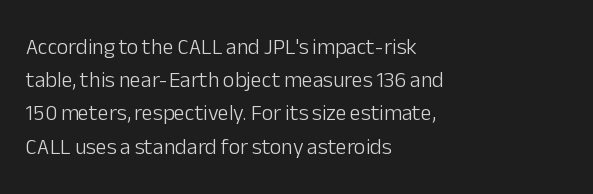
Q: Is the text bold? A: No.
Q: Is the text italic (slanted)? A: No, it is upright.
Q: Is the text underlined? A: No.
Q: How is the paragraph aligned? A: Left-aligned.
Q: Is the spacing between letters normal or unusually wide? A: Normal.
Q: Is the spacing between lines tight, normal or loose? A: Normal.
